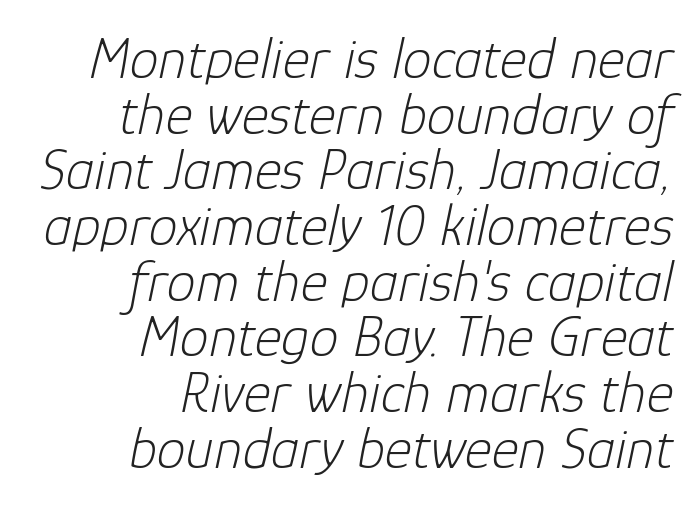
Q: Is the text bold? A: No.
Q: Is the text italic (slanted)? A: Yes, it leans right by about 12 degrees.
Q: Is the text underlined? A: No.
Q: How is the paragraph aligned? A: Right-aligned.
Q: Is the spacing between letters normal or unusually wide? A: Normal.
Q: Is the spacing between lines tight, normal or loose? A: Tight.
Q: Width (condensed, normal, or wide)? A: Normal.
Q: Stroke contrast? A: Low.
Q: x-height? A: Medium.
Q: Monospaced? A: No.
